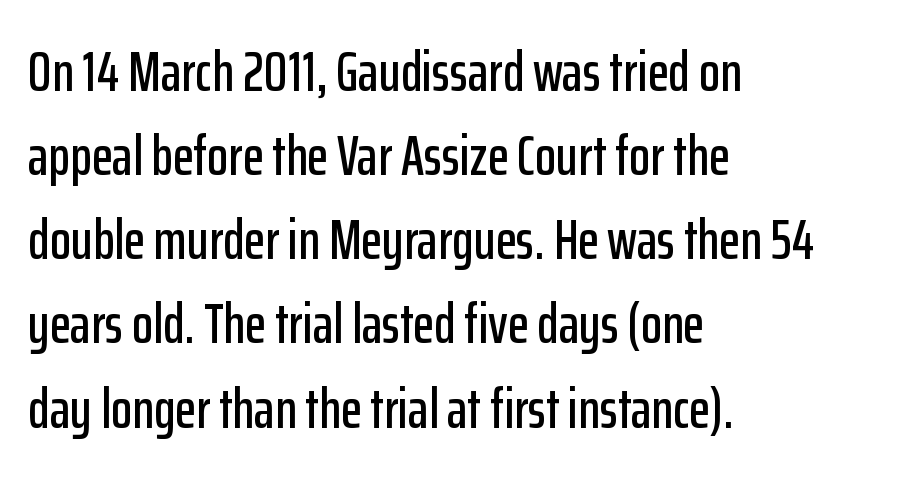
{"serif": "no", "italic": "no", "width": "condensed", "stroke_contrast": "low", "x_height": "medium", "monospaced": "no", "underline": "no", "align": "left", "line_spacing": "normal", "line_spacing_ratio": 1.53, "letter_spacing": "normal", "letter_spacing_em": 0.0, "glyph_px": 55}
